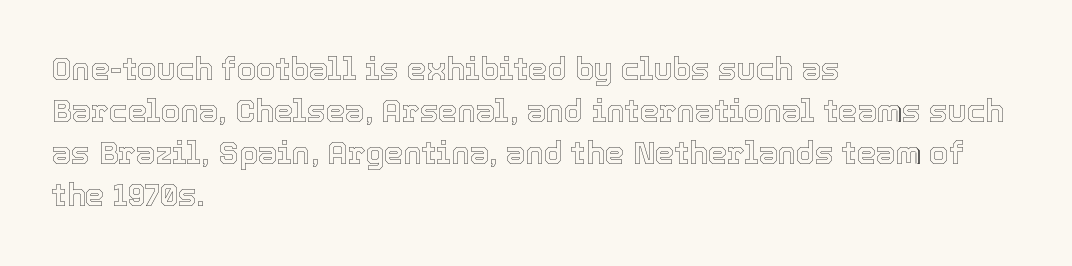
Compared with typical body copy, the letter spacing here is the same. A bare baseline throughout the passage. Varying glyph widths throughout — classic text-font behaviour. You can tell it's not italic because the verticals are truly vertical. These lines sit exactly where default settings would place them.
